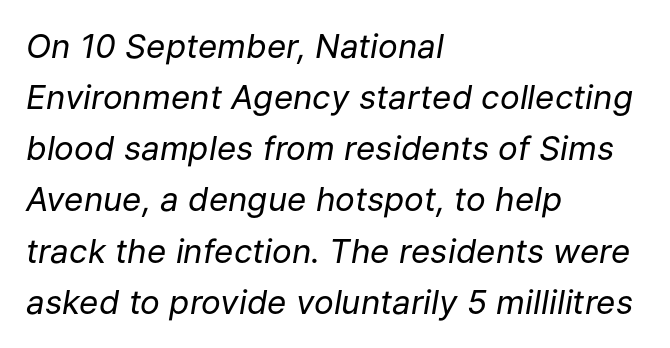
Q: Is the text bold? A: No.
Q: Is the text italic (slanted)? A: Yes, it leans right by about 9 degrees.
Q: Is the text underlined? A: No.
Q: How is the paragraph aligned? A: Left-aligned.
Q: Is the spacing between letters normal or unusually wide? A: Normal.
Q: Is the spacing between lines tight, normal or loose? A: Normal.
Q: Width (condensed, normal, or wide)? A: Normal.
Q: Stroke contrast? A: Low.
Q: x-height? A: Medium.
Q: Monospaced? A: No.
